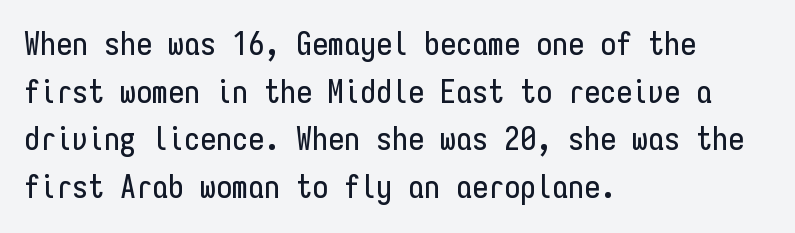
Spacing verdict: monospaced, one width for all characters. Words float on clear page, feet unadorned. Whoever set this chose a conventional vertical rhythm. If you drew a ruler down the left edge, every line would touch it.
